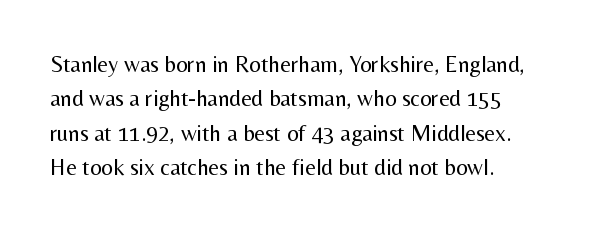
Q: Is the text bold? A: No.
Q: Is the text italic (slanted)? A: No, it is upright.
Q: Is the text underlined? A: No.
Q: Is the spacing between letters normal or unusually wide? A: Normal.
Q: Is the spacing between lines tight, normal or loose? A: Normal.
